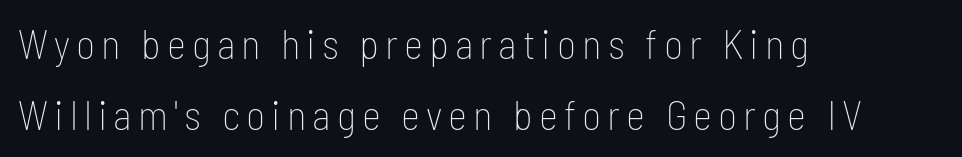
Posture: upright roman. These lines are composed in type without serifs. The font is comparable to plain body text, perhaps lighter. A clean baseline with only descenders dipping below it.
